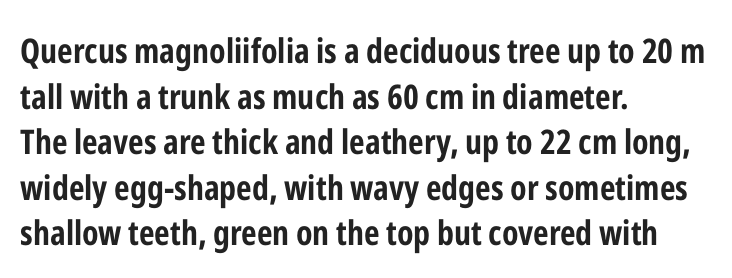
Q: Is the text bold? A: Yes.
Q: Is the text italic (slanted)? A: No, it is upright.
Q: Is the typeface a serif or a sans-serif typeface? A: Sans-serif.
Q: Is the text underlined? A: No.
Q: How is the paragraph aligned? A: Left-aligned.
Q: Is the spacing between letters normal or unusually wide? A: Normal.
Q: Is the spacing between lines tight, normal or loose? A: Normal.
Q: Width (condensed, normal, or wide)? A: Condensed.
Q: Stroke contrast? A: Low.
Q: x-height? A: Medium.
Q: Monospaced? A: No.
